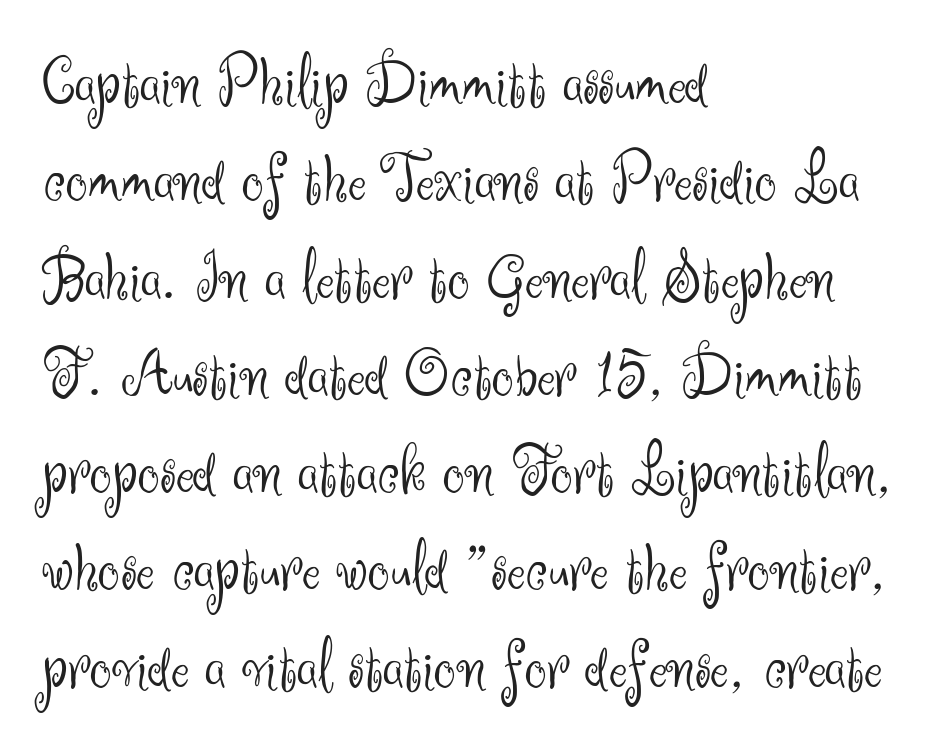
{"serif": "no", "italic": "no", "bold": "no", "weight": "light", "width": "normal", "stroke_contrast": "medium", "x_height": "small", "monospaced": "no", "underline": "no", "align": "left", "line_spacing": "normal", "line_spacing_ratio": 1.41, "letter_spacing": "normal", "letter_spacing_em": 0.0, "glyph_px": 69}
